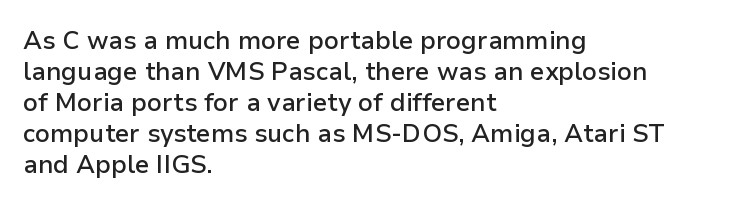
Q: Is the text bold? A: Semi-bold.
Q: Is the text italic (slanted)? A: No, it is upright.
Q: Is the text underlined? A: No.
Q: How is the paragraph aligned? A: Left-aligned.
Q: Is the spacing between letters normal or unusually wide? A: Normal.
